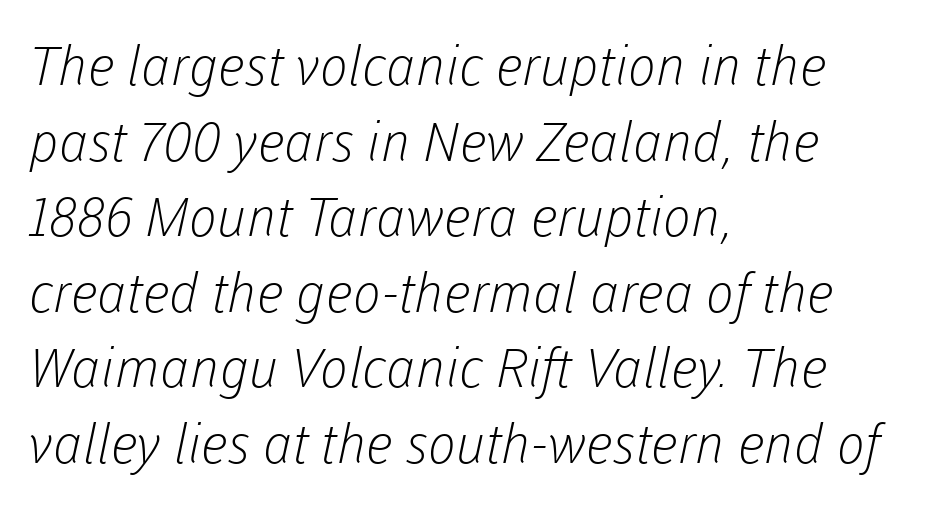
The image shows 54 px light sans-serif type; set left-aligned, normal line spacing (1.4x), normal letter spacing, not underlined; low stroke contrast and a medium x-height.
